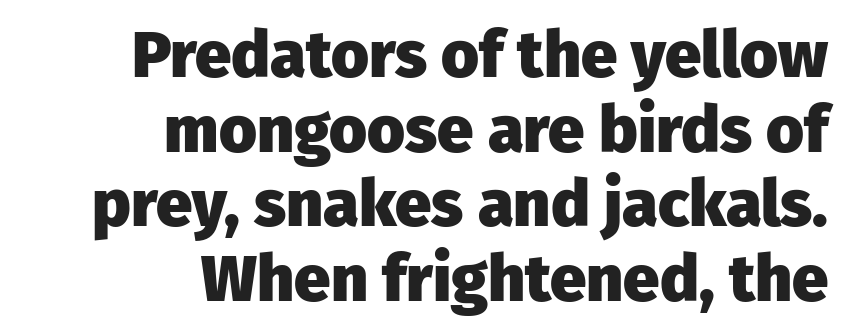
Q: Is the text bold? A: Yes.
Q: Is the text italic (slanted)? A: No, it is upright.
Q: Is the typeface a serif or a sans-serif typeface? A: Sans-serif.
Q: Is the text underlined? A: No.
Q: How is the paragraph aligned? A: Right-aligned.
Q: Is the spacing between letters normal or unusually wide? A: Normal.
Q: Is the spacing between lines tight, normal or loose? A: Tight.
Q: Width (condensed, normal, or wide)? A: Normal.
Q: Stroke contrast? A: Low.
Q: x-height? A: Medium.
Q: Monospaced? A: No.
